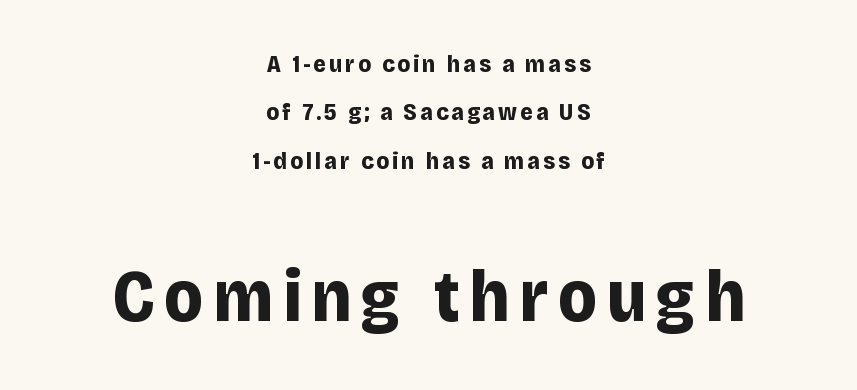
The image shows 73 px bold sans-serif type, upright; set centered, loose line spacing (2.02x), not underlined; the second (bottom) block is 3.04x larger; low stroke contrast and a large x-height.
